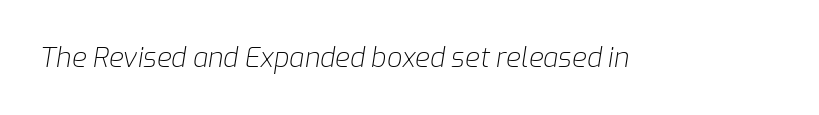
The image shows 27 px text type, italic (leaning right); set normal letter spacing, not underlined.
